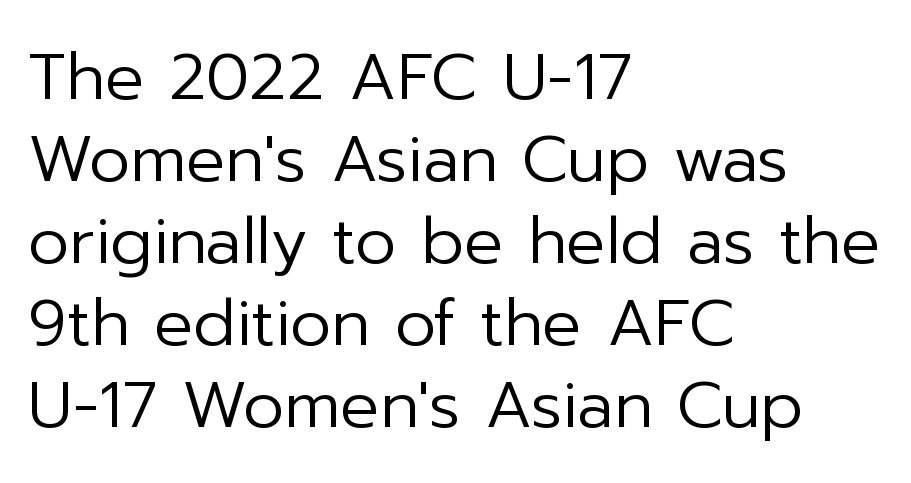
Spacing verdict: proportional, widths tailored to each character. This is the regular roman posture of the typeface. Baseline-to-baseline distance is the conventional proportion of letter height. Short note: letters normally spaced. Compared with a typical body face, this is equally light or lighter still. Unmarked baselines from the first word to the last.
